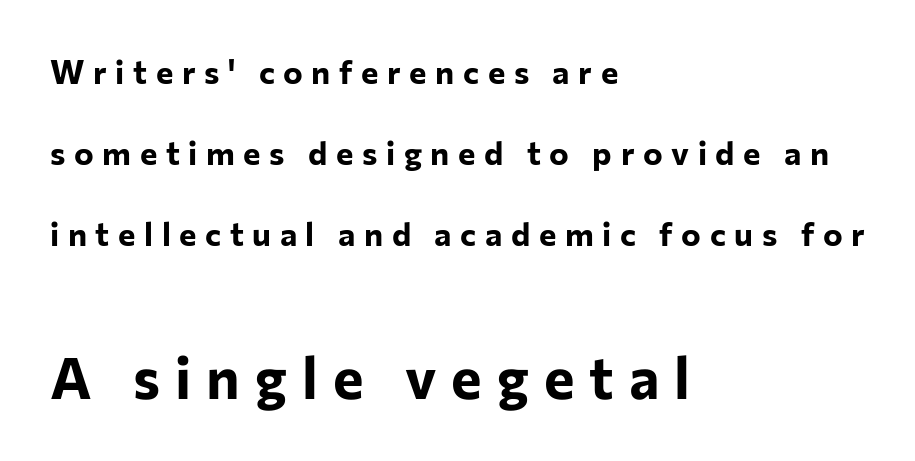
Does the weight exceed regular? Yes, all the way to bold. The zone under the glyphs is completely vacant. The axis of the letterforms is exactly vertical. The block of text is sparse from top to bottom, with ample space between rows. The gaps between neighbouring characters are conspicuously large. The characters display no serif detailing; their extremities are plain.
